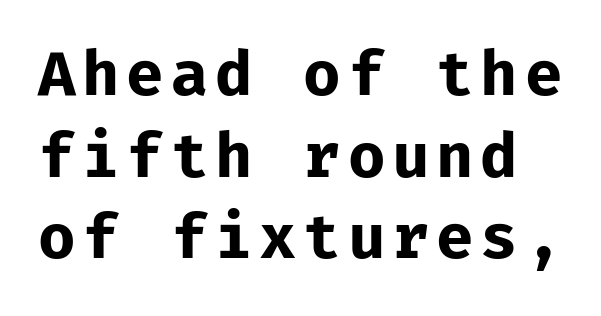
The image shows 61 px bold sans-serif type, upright; set normal line spacing (1.34x), not underlined; low stroke contrast and a medium x-height.
